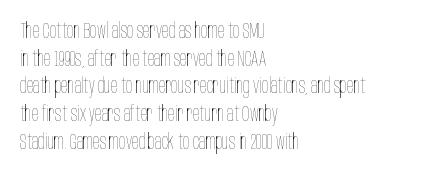
Q: Is the text bold? A: No.
Q: Is the text italic (slanted)? A: No, it is upright.
Q: Is the text underlined? A: No.
Q: How is the paragraph aligned? A: Left-aligned.
Q: Is the spacing between letters normal or unusually wide? A: Normal.
Q: Is the spacing between lines tight, normal or loose? A: Normal.
